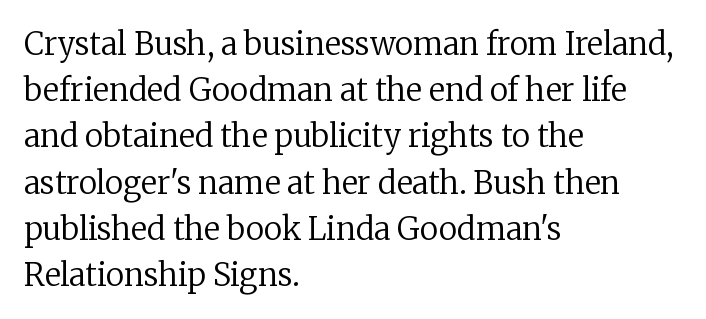
{"serif": "yes", "italic": "no", "bold": "no", "weight": "regular", "width": "normal", "stroke_contrast": "low", "x_height": "medium", "monospaced": "no", "underline": "no", "align": "left", "line_spacing": "normal", "line_spacing_ratio": 1.49, "letter_spacing": "normal", "letter_spacing_em": 0.0, "glyph_px": 31}
